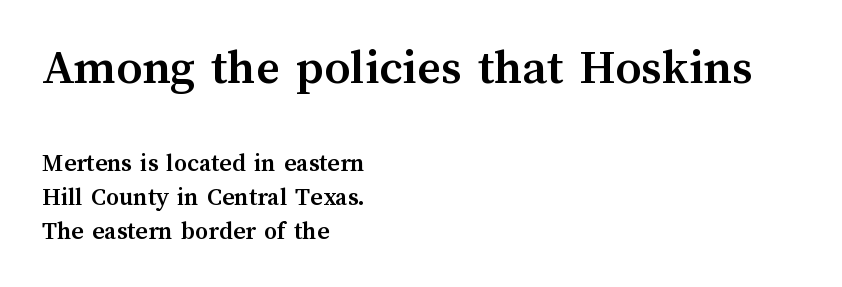
The image shows 51 px semibold type, upright; set left-aligned, normal line spacing (1.31x), normal letter spacing, not underlined; the first (top) block is 1.96x larger; medium stroke contrast and a medium x-height.
